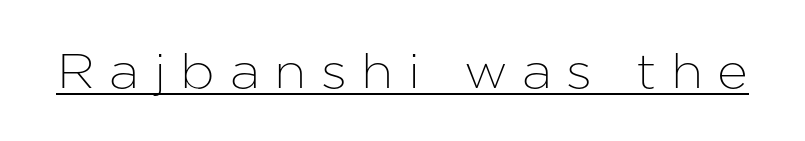
The image shows 48 px sans-serif type, upright; set unusually wide letter spacing (+0.3 em), underlined; low stroke contrast and a medium x-height.
